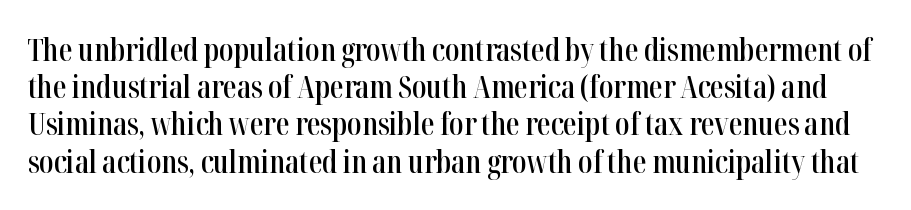
The line texture is even and compact thanks to regular tracking. Each row of text sits above clean, open space. This is serif lettering, the kind often seen in printed books. Note the varied advance widths — an 'i' is clearly narrower than an 'm'. How heavy is the stroke? Medium-heavy — a semibold, shy of bold.
